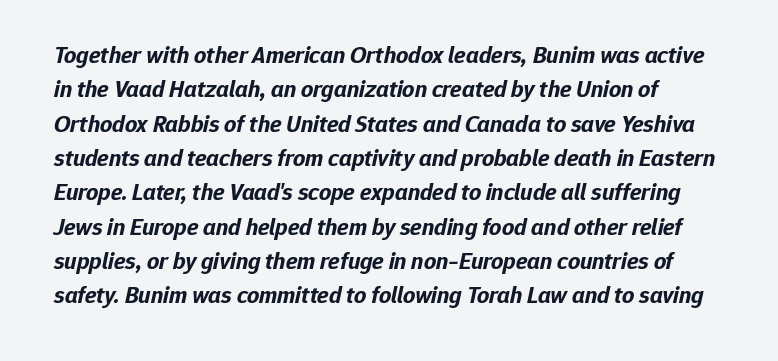
Q: Is the text bold? A: Yes.
Q: Is the text italic (slanted)? A: Yes, it leans right by about 12 degrees.
Q: Is the text underlined? A: No.
Q: Is the spacing between letters normal or unusually wide? A: Normal.
Q: Is the spacing between lines tight, normal or loose? A: Normal.
